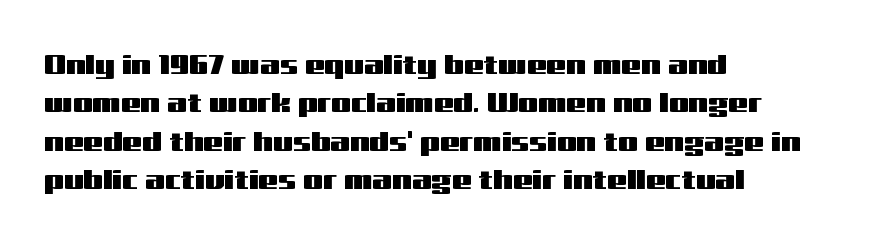
{"serif": "no", "italic": "no", "width": "wide", "stroke_contrast": "medium", "x_height": "medium", "monospaced": "no", "underline": "no", "align": "left", "line_spacing": "normal", "line_spacing_ratio": 1.37, "letter_spacing": "normal", "letter_spacing_em": 0.0, "glyph_px": 28}
